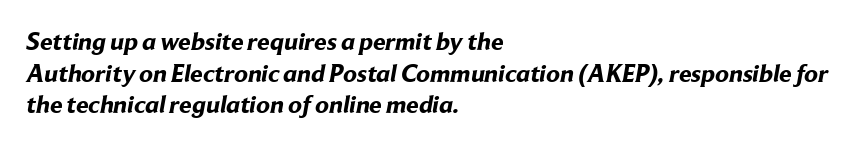
{"bold": "yes", "underline": "no", "align": "left", "line_spacing": "normal", "line_spacing_ratio": 1.27, "letter_spacing": "normal", "letter_spacing_em": 0.0, "glyph_px": 25}
